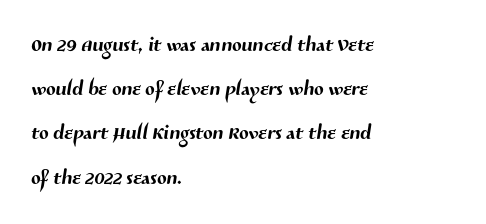
{"serif": "no", "width": "normal", "stroke_contrast": "medium", "x_height": "medium", "monospaced": "no", "underline": "no", "align": "left", "line_spacing": "normal", "line_spacing_ratio": 1.58, "letter_spacing": "normal", "letter_spacing_em": 0.0, "glyph_px": 28}
